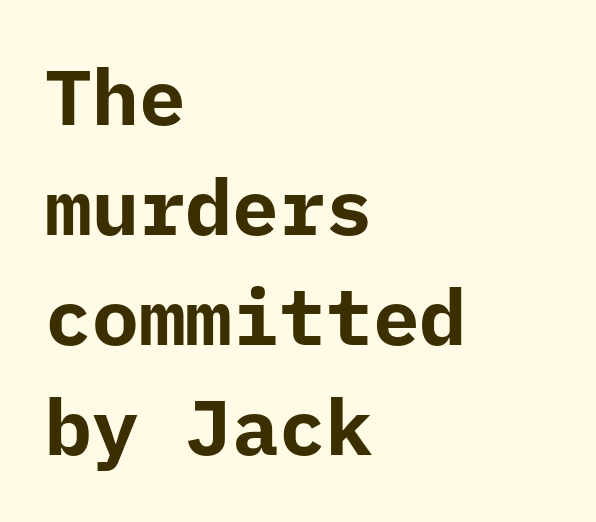
{"serif": "no", "italic": "no", "bold": "yes", "weight": "bold", "width": "normal", "stroke_contrast": "low", "x_height": "medium", "monospaced": "yes", "underline": "no", "align": "left", "line_spacing": "normal", "line_spacing_ratio": 1.41, "letter_spacing": "normal", "letter_spacing_em": 0.0, "glyph_px": 78}
